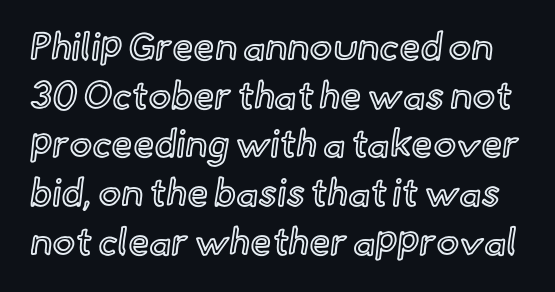
Check the space under the baseline: it is left empty. Each word holds together tightly as a unit, with standard inter-letter gaps. Vertically, the passage feels balanced, rows spaced as you'd expect. Do the characters align in a grid? No, the font is proportional.
